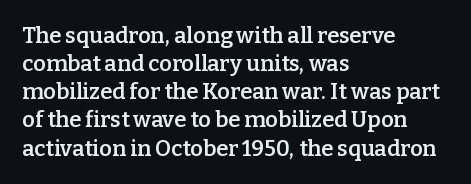
Quick note: underline off. Left-aligned paragraph, ragged on the right. Nope, not italic — everything's standing straight. The line texture is even and compact thanks to regular tracking. Successive baselines arrive at the customary interval. Firm but not heavy-handed strokes: this text is semibold.
